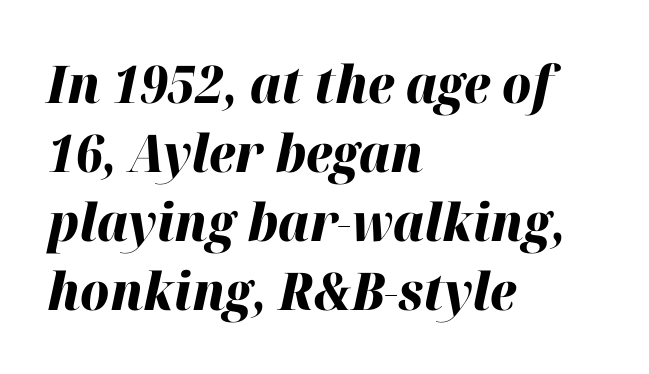
{"italic": "yes", "lean": "right", "slant_degrees": 12, "bold": "yes", "weight": "heavy", "width": "normal", "stroke_contrast": "high", "x_height": "medium", "monospaced": "no", "underline": "no", "align": "left", "line_spacing": "normal", "line_spacing_ratio": 1.33, "letter_spacing": "normal", "letter_spacing_em": 0.0, "glyph_px": 52}
